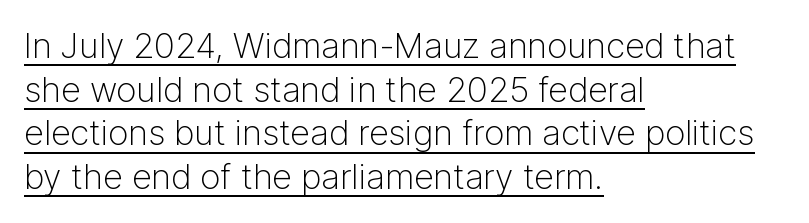
Short and long lines alike share a common starting point at left. Caption: lettering with a line underneath. Style check: upright. Looks like regular typesetting: each glyph gets only the width it needs.
